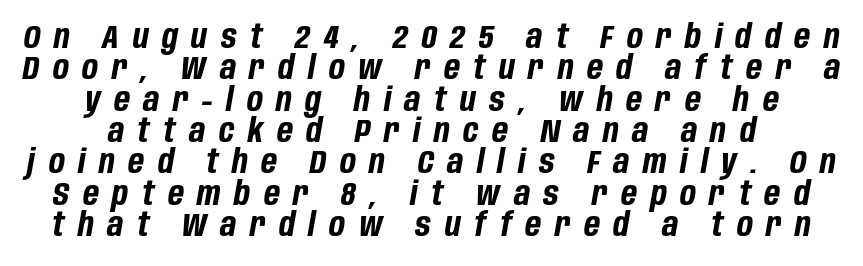
Proportional: the letters do not fall into vertical columns. There's an unmistakable incline to the writing here. The passage shown stacks its lines with hardly any gap. Layout note: lines centered. The font is running at its bold setting.
